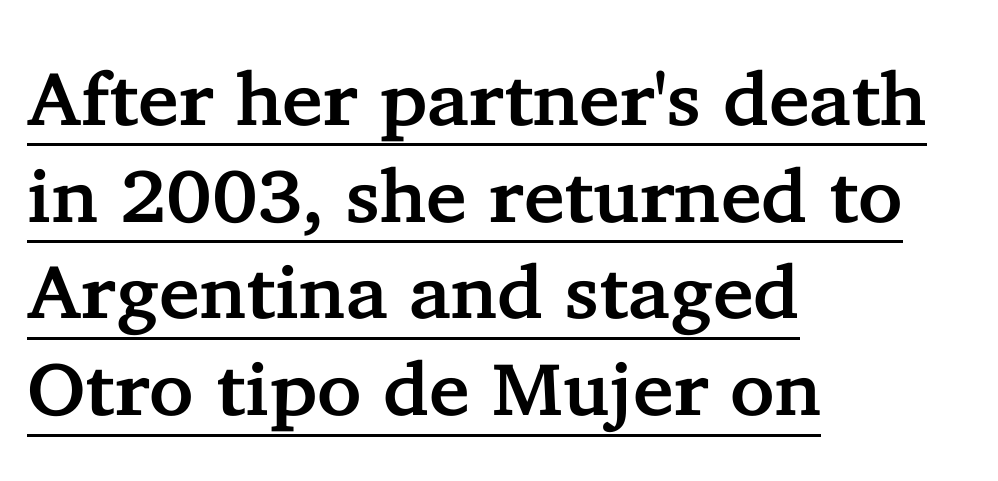
Q: Is the text italic (slanted)? A: No, it is upright.
Q: Is the typeface a serif or a sans-serif typeface? A: Serif.
Q: Is the text underlined? A: Yes.
Q: How is the paragraph aligned? A: Left-aligned.
Q: Is the spacing between letters normal or unusually wide? A: Normal.
Q: Is the spacing between lines tight, normal or loose? A: Normal.
Q: Width (condensed, normal, or wide)? A: Normal.
Q: Stroke contrast? A: Low.
Q: x-height? A: Medium.
Q: Monospaced? A: No.
